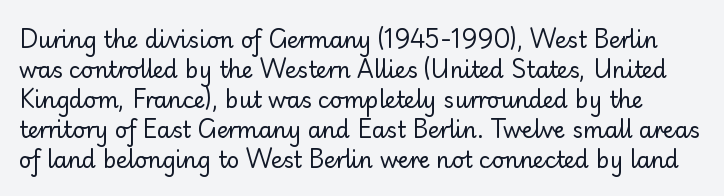
Q: Is the text bold? A: No.
Q: Is the text italic (slanted)? A: No, it is upright.
Q: Is the text underlined? A: No.
Q: Is the spacing between letters normal or unusually wide? A: Normal.
Q: Is the spacing between lines tight, normal or loose? A: Normal.
